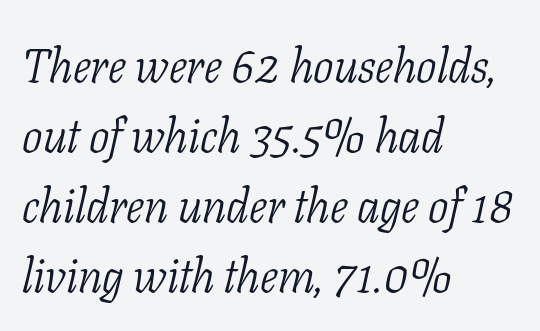
The image shows 48 px light, condensed serif type, italic (leaning right); set left-aligned, normal line spacing (1.46x), normal letter spacing, not underlined; low stroke contrast and a medium x-height.
